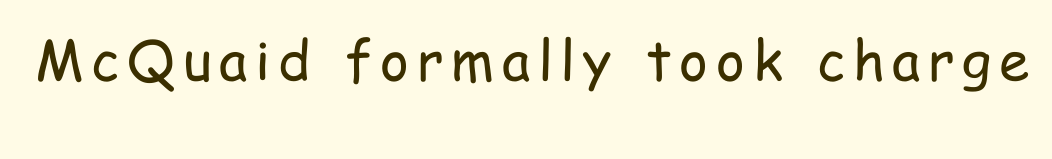
The strip under each line holds only bare page. The weight would be labelled regular, book, light, or lighter still. What kind of face is this? One without serifs — a sans. Posture: straight, roman, zero tilt.
